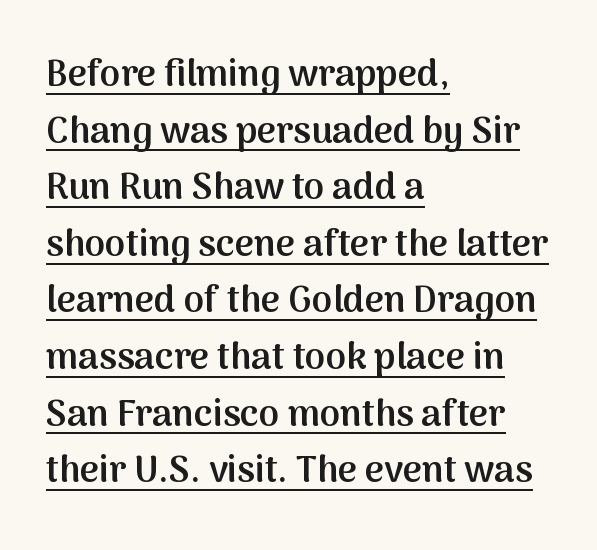
{"serif": "no", "italic": "no", "bold": "semi", "weight": "semibold", "width": "normal", "stroke_contrast": "medium", "x_height": "medium", "monospaced": "no", "underline": "yes", "align": "left", "line_spacing": "normal", "line_spacing_ratio": 1.53, "letter_spacing": "normal", "letter_spacing_em": 0.0, "glyph_px": 37}
